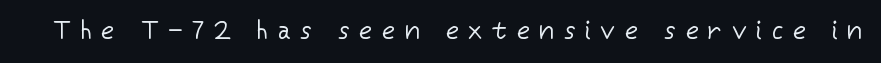
{"italic": "no", "bold": "no", "underline": "no", "letter_spacing": "wide", "letter_spacing_em": 0.39, "glyph_px": 25}
